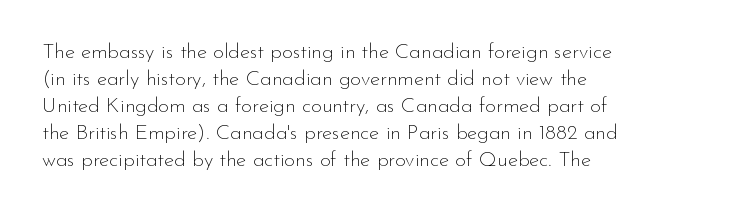
The image shows 21 px text type, upright; set left-aligned, normal line spacing (1.29x), normal letter spacing, not underlined.
